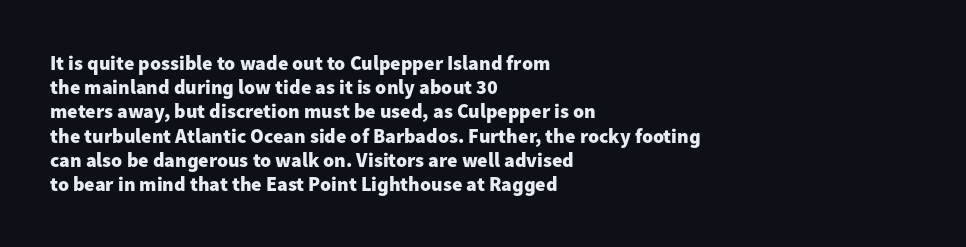
Q: Is the text bold? A: Yes.
Q: Is the text italic (slanted)? A: No, it is upright.
Q: Is the text underlined? A: No.
Q: How is the paragraph aligned? A: Left-aligned.
Q: Is the spacing between letters normal or unusually wide? A: Normal.
